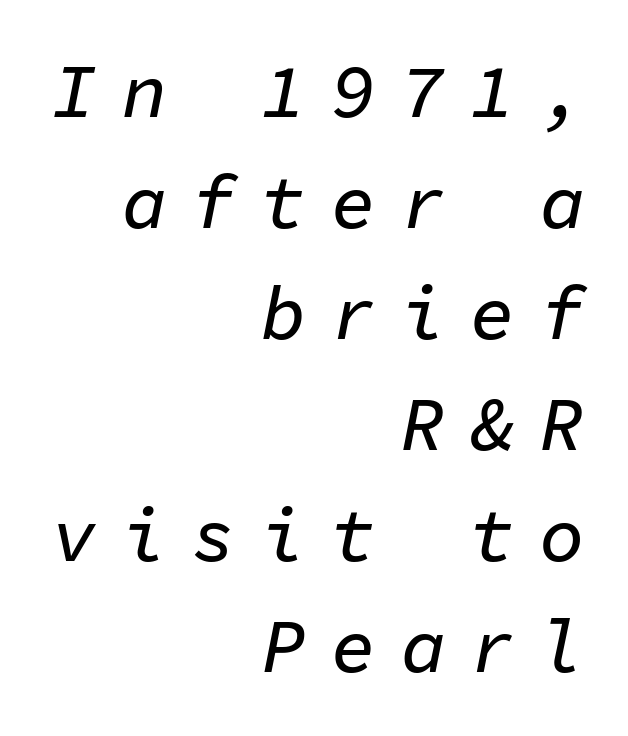
Q: Is the text italic (slanted)? A: Yes, it leans right by about 11 degrees.
Q: Is the text underlined? A: No.
Q: How is the paragraph aligned? A: Right-aligned.
Q: Is the spacing between letters normal or unusually wide? A: Unusually wide.
Q: Is the spacing between lines tight, normal or loose? A: Normal.
Q: Width (condensed, normal, or wide)? A: Normal.
Q: Stroke contrast? A: Low.
Q: x-height? A: Medium.
Q: Monospaced? A: Yes.
